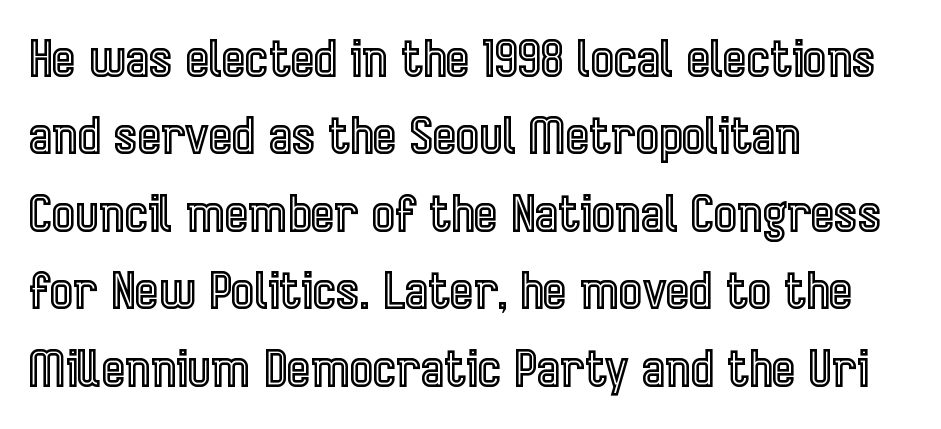
The space between consecutive lines is moderate. The passage shown is typed in a proportional face where columns would drift. Just letters on the line, the space beneath them empty. These lines stack with their left ends in a neat column. The horizontal fit of the characters is conventional and even.
